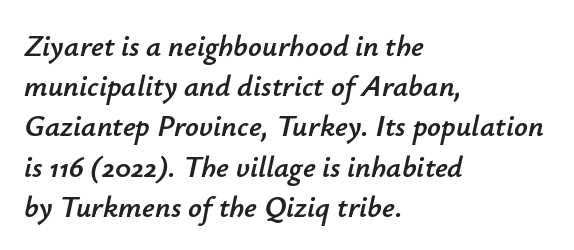
Posture: slanted. One glance says typical: line gaps are just what's usual. In CSS terms this would be text-align: left. Proportional: the letters do not fall into vertical columns. The specimen omits any rule beneath the text block's lines. Nothing unusual about the tracking: characters are spaced as the font intends.
